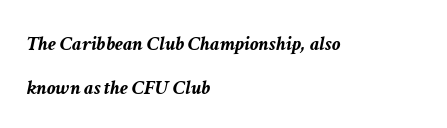
Yep, that's italic — everything's leaning. The type is set solid horizontally, with unmodified tracking. A great deal of white space separates one row of letters from the next. Visually the block forms a straight wall on the left and a jagged coastline on the right.
